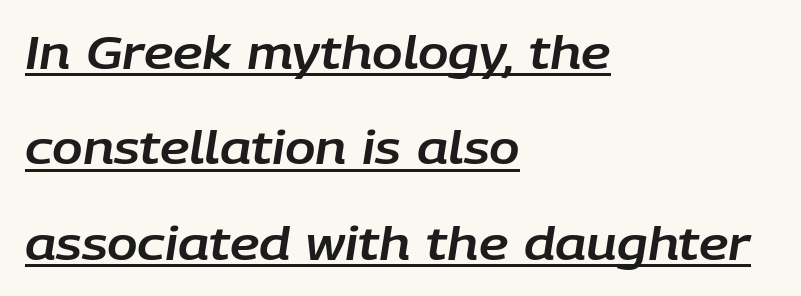
A continuous stroke trails under the words, as in a hyperlink. The text block is weighted toward the left margin, trailing off unevenly rightward. The type is set solid horizontally, with unmodified tracking. Students, observe: this is what heavily led, spacious text looks like.
